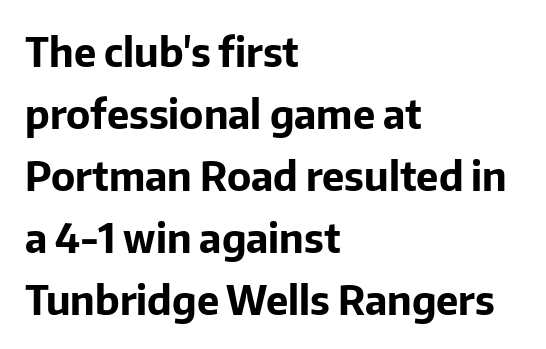
{"serif": "no", "italic": "no", "bold": "yes", "weight": "bold", "width": "normal", "stroke_contrast": "low", "x_height": "medium", "monospaced": "no", "underline": "no", "align": "left", "line_spacing": "normal", "line_spacing_ratio": 1.55, "letter_spacing": "normal", "letter_spacing_em": 0.0, "glyph_px": 40}
